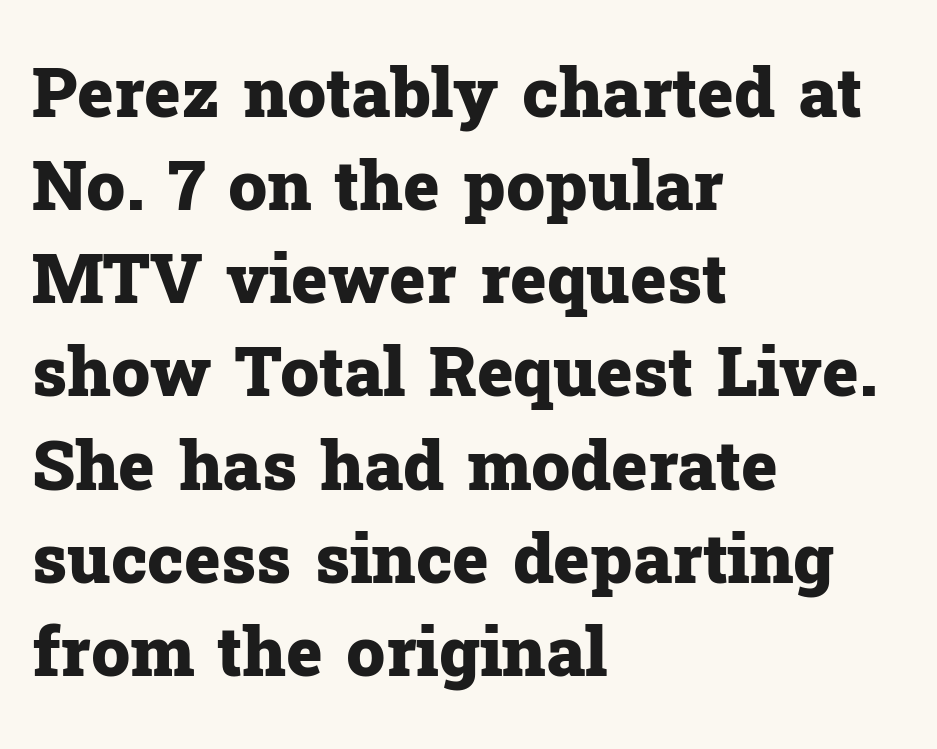
Posture: straight, roman, zero tilt. Check where the strokes stop: tiny serifs finish them off. Visually the block forms a straight wall on the left and a jagged coastline on the right. Weight check: bold — yes, fully.
